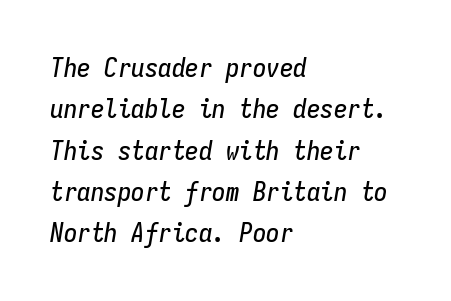
{"italic": "yes", "lean": "right", "slant_degrees": 9, "underline": "no", "align": "left", "line_spacing": "normal", "line_spacing_ratio": 1.53, "letter_spacing": "normal", "letter_spacing_em": 0.0, "glyph_px": 27}
